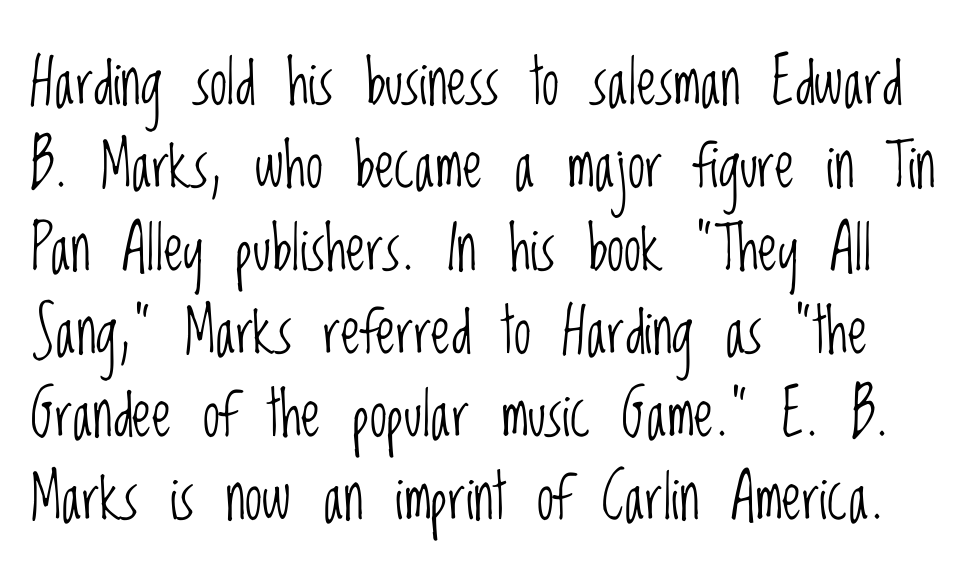
{"serif": "no", "italic": "no", "bold": "no", "weight": "light", "width": "condensed", "stroke_contrast": "low", "x_height": "large", "monospaced": "no", "underline": "no", "line_spacing": "normal", "line_spacing_ratio": 1.34, "letter_spacing": "normal", "letter_spacing_em": 0.0, "glyph_px": 62}
